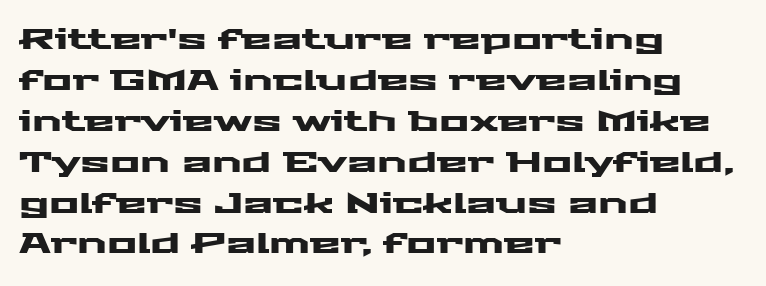
{"serif": "no", "italic": "no", "width": "wide", "stroke_contrast": "medium", "x_height": "medium", "monospaced": "no", "underline": "no", "align": "left", "line_spacing": "normal", "line_spacing_ratio": 1.46, "letter_spacing": "normal", "letter_spacing_em": 0.0, "glyph_px": 28}
